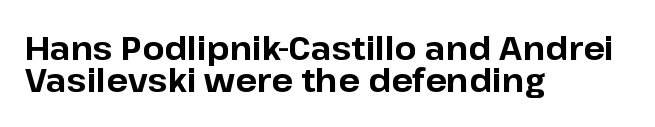
{"serif": "no", "italic": "no", "bold": "yes", "weight": "bold", "width": "normal", "stroke_contrast": "low", "x_height": "medium", "monospaced": "no", "underline": "no", "align": "left", "line_spacing": "tight", "line_spacing_ratio": 1.0, "letter_spacing": "normal", "letter_spacing_em": 0.0, "glyph_px": 32}
